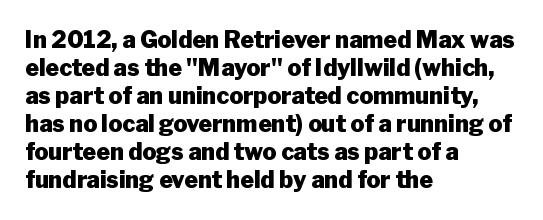
{"italic": "no", "bold": "yes", "underline": "no", "align": "left", "line_spacing_ratio": 1.22, "letter_spacing": "normal", "letter_spacing_em": 0.0, "glyph_px": 23}
